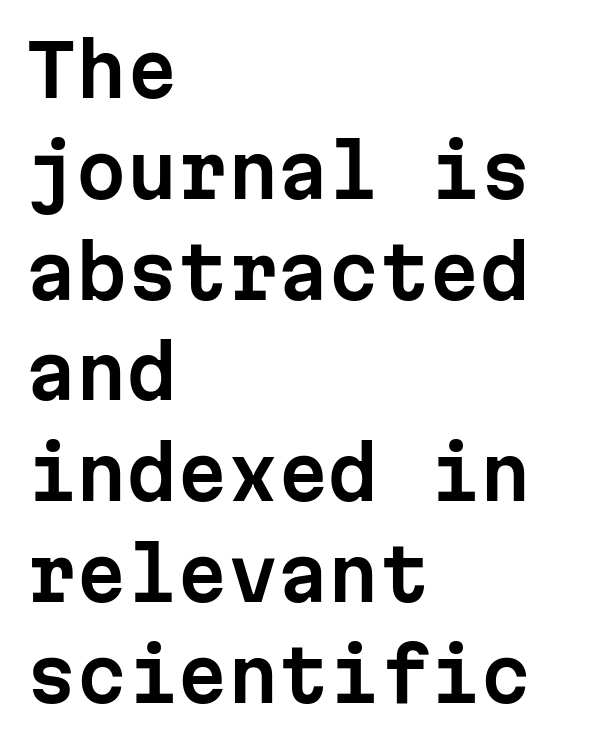
The image shows 72 px sans-serif type, upright, monospaced; set left-aligned, normal line spacing (1.4x), normal letter spacing, not underlined; low stroke contrast and a medium x-height.
